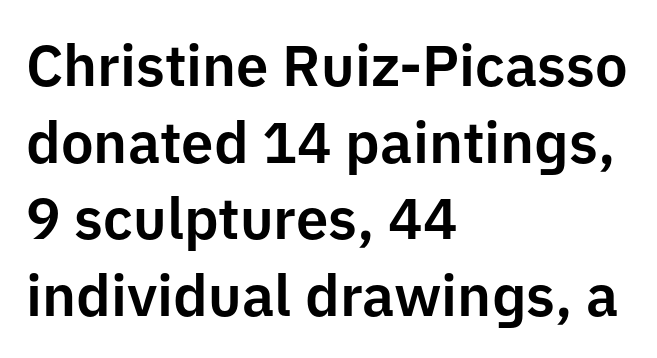
Q: Is the text italic (slanted)? A: No, it is upright.
Q: Is the typeface a serif or a sans-serif typeface? A: Sans-serif.
Q: Is the text underlined? A: No.
Q: How is the paragraph aligned? A: Left-aligned.
Q: Is the spacing between letters normal or unusually wide? A: Normal.
Q: Is the spacing between lines tight, normal or loose? A: Normal.
Q: Width (condensed, normal, or wide)? A: Normal.
Q: Stroke contrast? A: Low.
Q: x-height? A: Medium.
Q: Monospaced? A: No.
